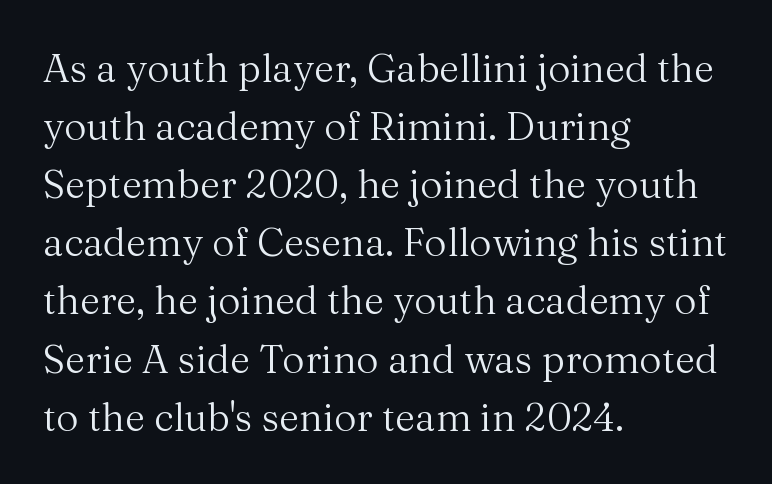
Q: Is the text bold? A: No.
Q: Is the text italic (slanted)? A: No, it is upright.
Q: Is the typeface a serif or a sans-serif typeface? A: Serif.
Q: Is the text underlined? A: No.
Q: How is the paragraph aligned? A: Left-aligned.
Q: Is the spacing between letters normal or unusually wide? A: Normal.
Q: Is the spacing between lines tight, normal or loose? A: Normal.
Q: Width (condensed, normal, or wide)? A: Normal.
Q: Stroke contrast? A: Medium.
Q: x-height? A: Medium.
Q: Monospaced? A: No.
